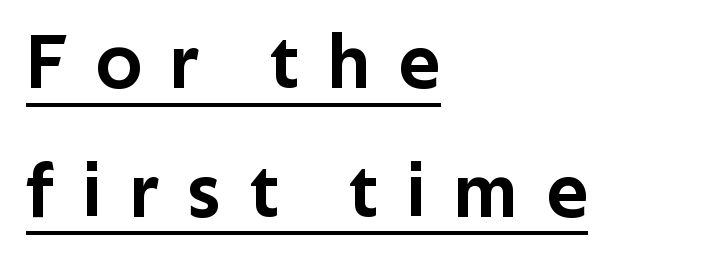
The image shows 77 px sans-serif type, upright; set left-aligned, normal line spacing (1.67x), unusually wide letter spacing (+0.38 em), underlined; low stroke contrast and a medium x-height.
